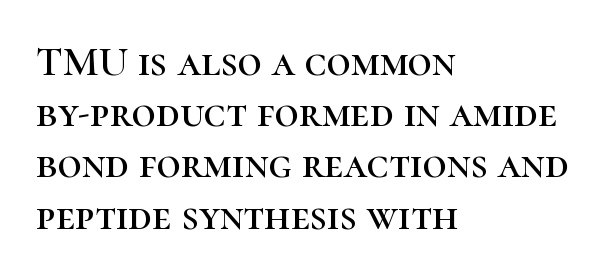
{"serif": "yes", "italic": "no", "width": "normal", "stroke_contrast": "high", "x_height": "medium", "monospaced": "no", "underline": "no", "align": "left", "line_spacing_ratio": 1.22, "letter_spacing": "normal", "letter_spacing_em": 0.0, "glyph_px": 42}
